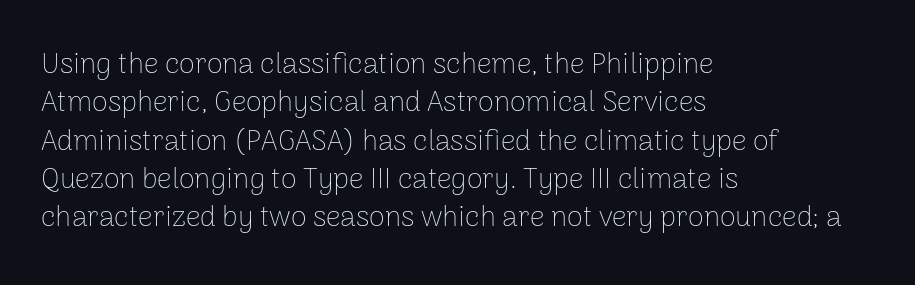
The compositor pushed each line to the left boundary. The type sits square on the baseline with zero lean. Looks like regular typesetting: each glyph gets only the width it needs. Type style note: lacks serifs. The foot of each line stays bare and open.
